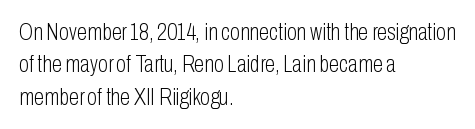
The image shows 23 px text type, upright; set left-aligned, normal line spacing (1.41x), normal letter spacing, not underlined.
